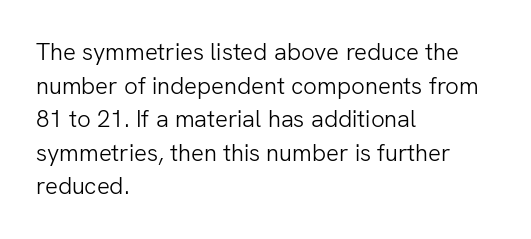
Q: Is the text bold? A: No.
Q: Is the text italic (slanted)? A: No, it is upright.
Q: Is the text underlined? A: No.
Q: How is the paragraph aligned? A: Left-aligned.
Q: Is the spacing between letters normal or unusually wide? A: Normal.
Q: Is the spacing between lines tight, normal or loose? A: Normal.
